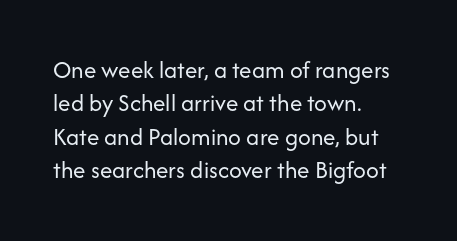
{"italic": "no", "bold": "no", "underline": "no", "align": "left", "line_spacing": "normal", "line_spacing_ratio": 1.34, "letter_spacing": "normal", "letter_spacing_em": 0.0, "glyph_px": 25}
